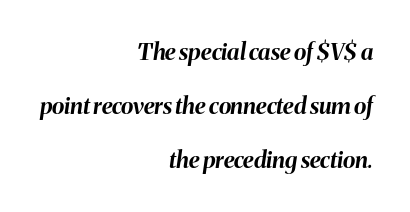
The image shows 23 px bold type, italic (leaning right); set right-aligned, loose line spacing (2.34x), normal letter spacing, not underlined.
